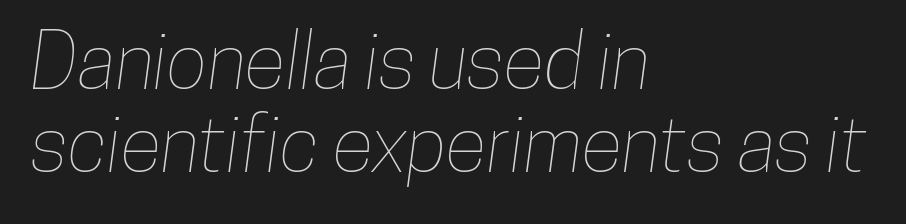
The image shows 77 px condensed type; set left-aligned, tight line spacing (1.08x), normal letter spacing, not underlined; low stroke contrast and a medium x-height.
